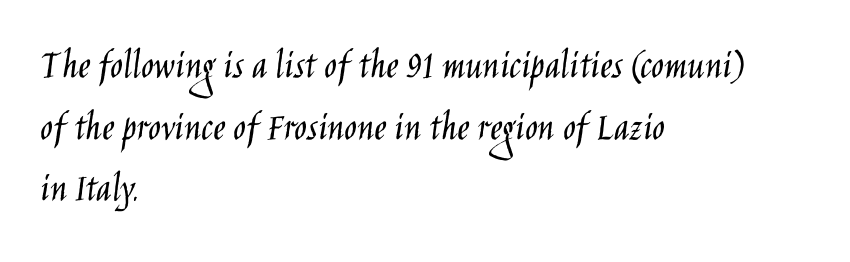
Q: Is the text bold? A: No.
Q: Is the text italic (slanted)? A: Yes.
Q: Is the typeface a serif or a sans-serif typeface? A: Sans-serif.
Q: Is the text underlined? A: No.
Q: How is the paragraph aligned? A: Left-aligned.
Q: Is the spacing between letters normal or unusually wide? A: Normal.
Q: Is the spacing between lines tight, normal or loose? A: Normal.
Q: Width (condensed, normal, or wide)? A: Condensed.
Q: Stroke contrast? A: Low.
Q: x-height? A: Large.
Q: Monospaced? A: No.
